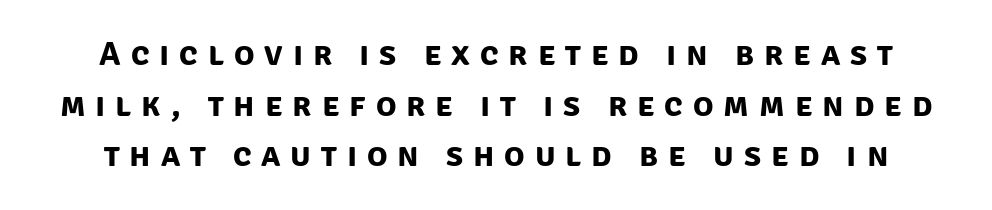
A typesetter would call this leading conventional body-copy spacing. Clear beneath every line of the passage. Strokes here are thick enough to call this a true bold. The rendering uses natural spacing where letterforms have individual widths. Look at the bottom of the vertical strokes: they stop flat, with no serifs.
